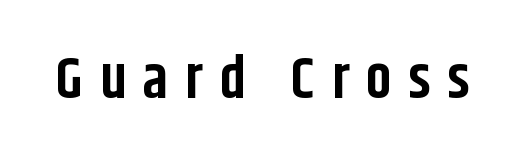
On the weight axis this lands at bold, roughly 700. The font's upright variant was chosen for this text. The typeface chosen for these lines omits serifs. You could not count columns in this text — the font is proportionally spaced. The face used here is rendered with a markedly widened letterfit. Unmarked baselines from the first word to the last.
